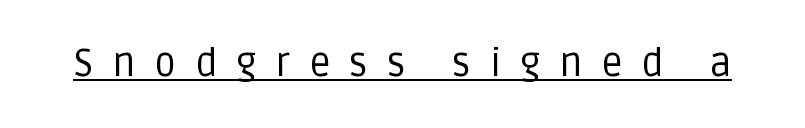
{"serif": "no", "italic": "no", "bold": "no", "weight": "regular", "width": "normal", "stroke_contrast": "low", "x_height": "large", "monospaced": "no", "underline": "yes", "letter_spacing": "wide", "letter_spacing_em": 0.5, "glyph_px": 38}
